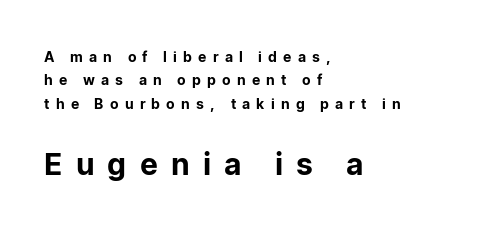
The image shows 30 px sans-serif type, upright; set left-aligned, normal line spacing (1.67x), unusually wide letter spacing (+0.44 em), not underlined; the second (bottom) block is 2.14x larger; low stroke contrast and a medium x-height.
